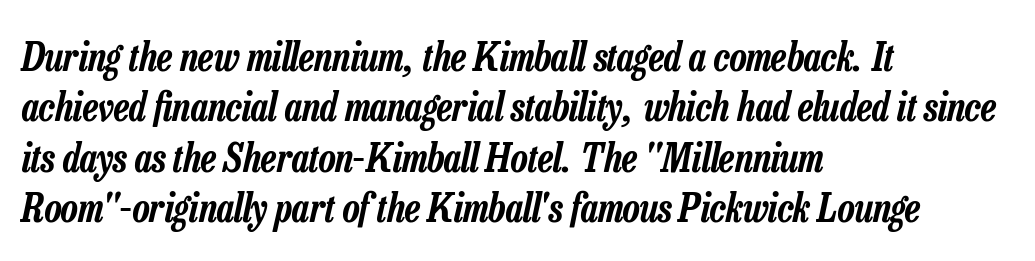
The image shows 39 px condensed type, italic (leaning right); set left-aligned, normal line spacing (1.29x), normal letter spacing, not underlined; low stroke contrast and a medium x-height.
